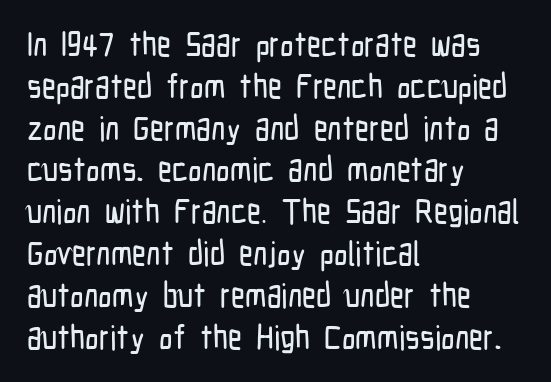
The image shows 34 px condensed sans-serif type, upright; set left-aligned, line spacing 1.23x, normal letter spacing, not underlined; low stroke contrast and a medium x-height.
